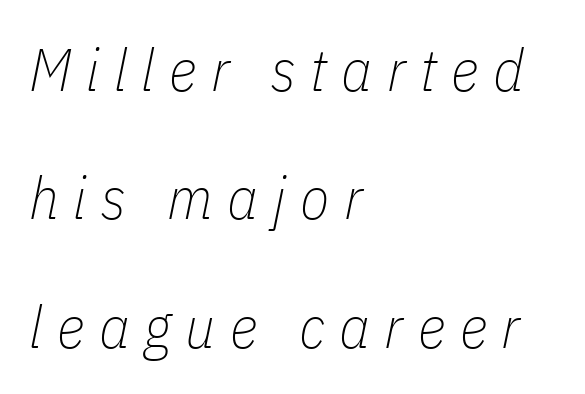
The image shows 60 px thin, condensed type, italic (leaning right); set left-aligned, loose line spacing (2.14x), unusually wide letter spacing (+0.24 em), not underlined; low stroke contrast and a medium x-height.
